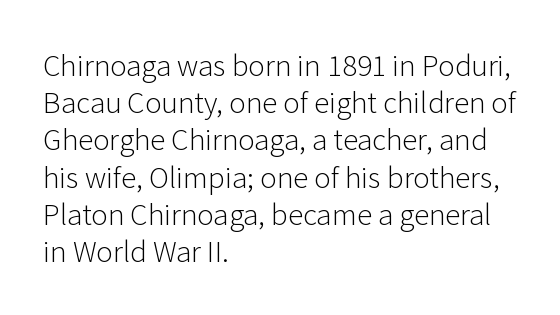
The typeface has the unassuming heft of standard copy or less. The paragraph shown leans on its left margin. The rendering shows plain stroke endings on the letterforms — a sans-serif design. This rendering leaves character spacing at its baseline value. Bare-footed words on every line. Tall strokes in this sample are plumb rather than angled.
